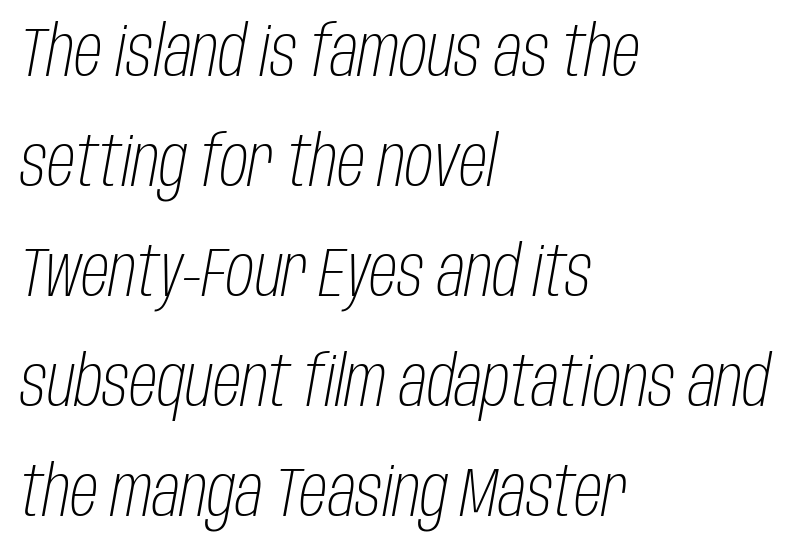
The image shows 70 px light, condensed type, italic (leaning right); set left-aligned, normal line spacing (1.57x), normal letter spacing, not underlined; low stroke contrast and a large x-height.
